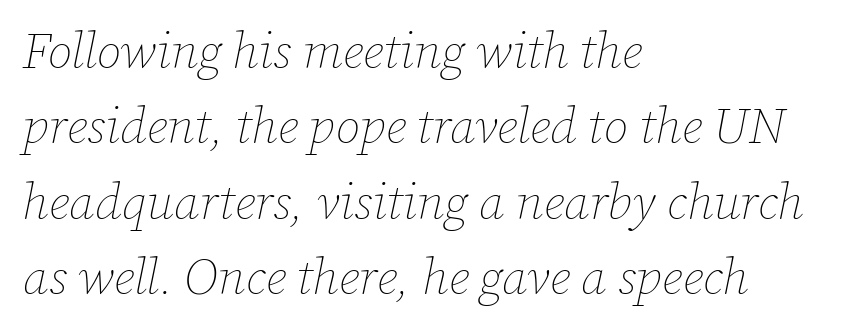
Q: Is the text bold? A: No.
Q: Is the text italic (slanted)? A: Yes, it leans right by about 12 degrees.
Q: Is the text underlined? A: No.
Q: How is the paragraph aligned? A: Left-aligned.
Q: Is the spacing between letters normal or unusually wide? A: Normal.
Q: Is the spacing between lines tight, normal or loose? A: Normal.
Q: Width (condensed, normal, or wide)? A: Normal.
Q: Stroke contrast? A: Low.
Q: x-height? A: Medium.
Q: Monospaced? A: No.
